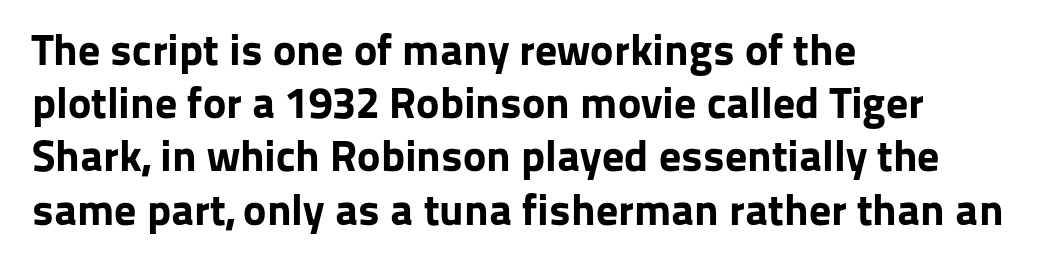
The image shows 44 px bold sans-serif type, upright; set left-aligned, line spacing 1.21x, normal letter spacing, not underlined; low stroke contrast and a medium x-height.
